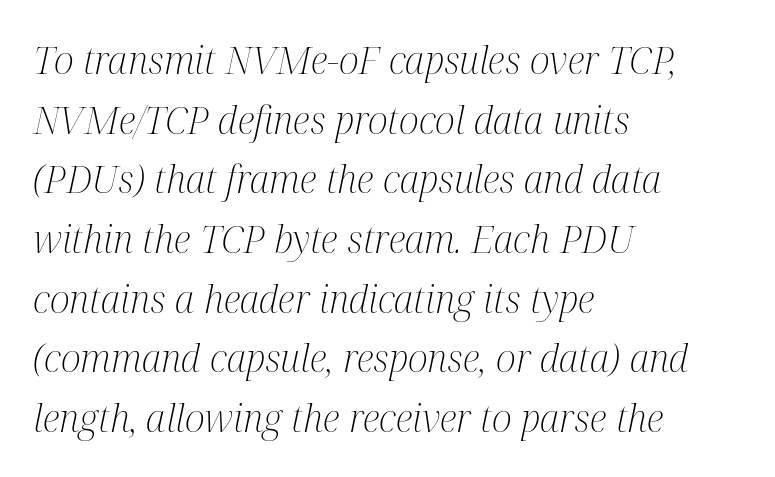
The image shows 38 px light, condensed serif type, italic (leaning right); set left-aligned, normal line spacing (1.57x), normal letter spacing, not underlined; medium stroke contrast and a medium x-height.
